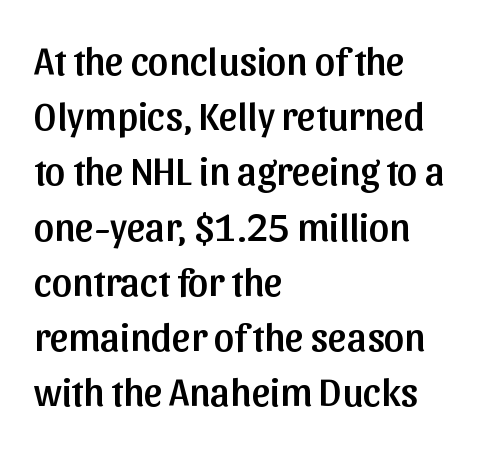
The image shows 40 px sans-serif type, upright; set left-aligned, normal line spacing (1.38x), normal letter spacing, not underlined; low stroke contrast and a medium x-height.
